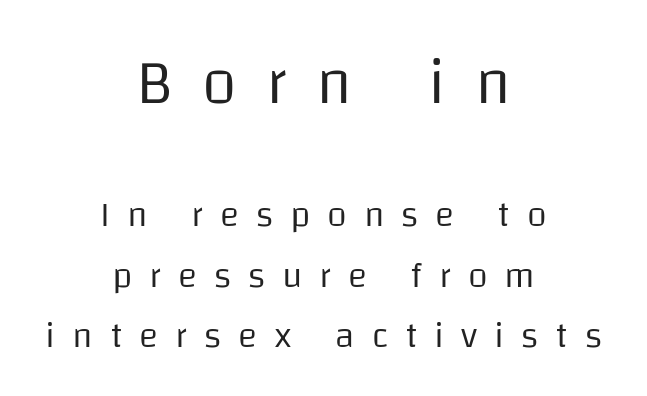
{"serif": "no", "italic": "no", "bold": "no", "weight": "regular", "width": "normal", "stroke_contrast": "low", "x_height": "large", "monospaced": "no", "underline": "no", "align": "center", "line_spacing": "normal", "line_spacing_ratio": 1.68, "letter_spacing": "wide", "letter_spacing_em": 0.47, "larger_block": "first", "size_ratio": 1.75, "glyph_px": 63}
